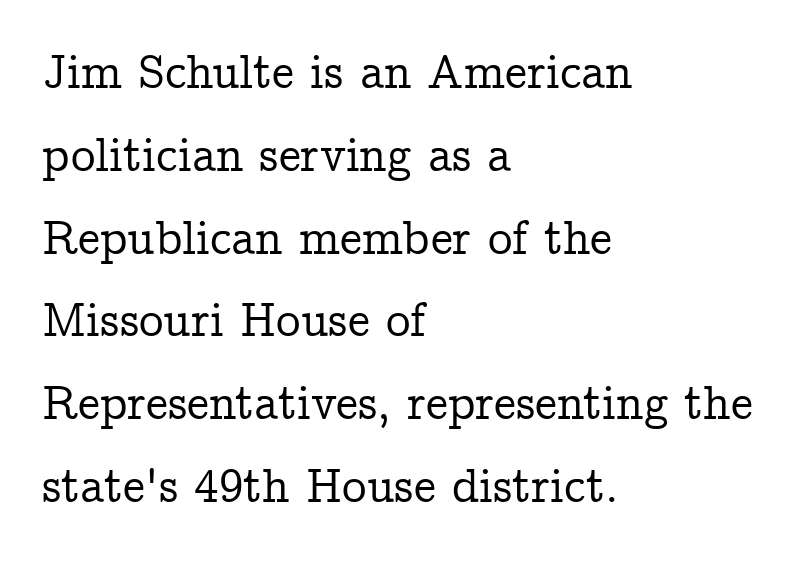
Q: Is the text italic (slanted)? A: No, it is upright.
Q: Is the typeface a serif or a sans-serif typeface? A: Serif.
Q: Is the text underlined? A: No.
Q: How is the paragraph aligned? A: Left-aligned.
Q: Is the spacing between letters normal or unusually wide? A: Normal.
Q: Is the spacing between lines tight, normal or loose? A: Normal.
Q: Width (condensed, normal, or wide)? A: Normal.
Q: Stroke contrast? A: Low.
Q: x-height? A: Medium.
Q: Monospaced? A: No.
